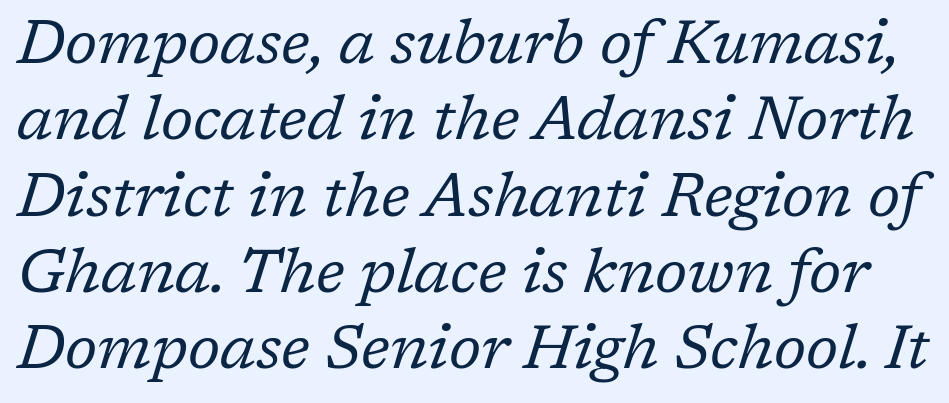
Descenders hang freely into open space. Each letter keeps its own natural width here, so spacing adapts to shape. The passage shown leans; its letterforms are oblique. Caption: face not bold, strokes unweighted. Little horizontal feet cap the strokes, marking this as serif type. Nobody touched the tracking dial on this one.
